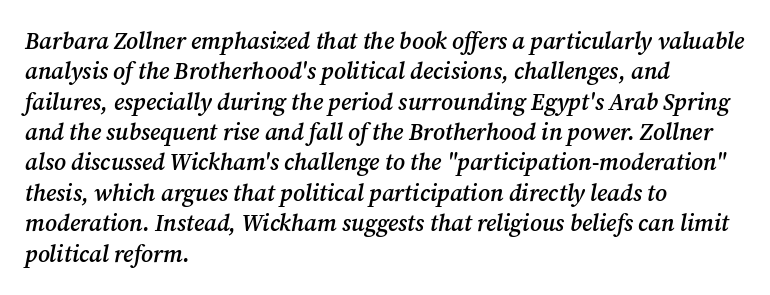
Each line starts at the same left margin while the right side varies. You could call the tracking neutral — neither tight nor loose. These lines sit exactly where default settings would place them. The words here are not underlined.
